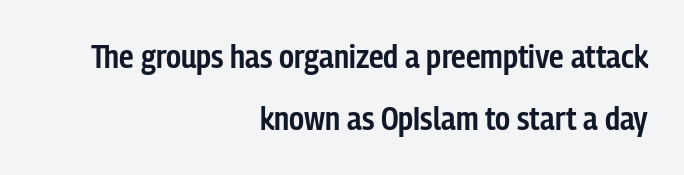
{"serif": "no", "italic": "no", "bold": "semi", "weight": "semibold", "width": "condensed", "stroke_contrast": "low", "x_height": "medium", "monospaced": "no", "underline": "no", "align": "right", "line_spacing_ratio": 1.89, "letter_spacing": "normal", "letter_spacing_em": 0.0, "glyph_px": 33}
